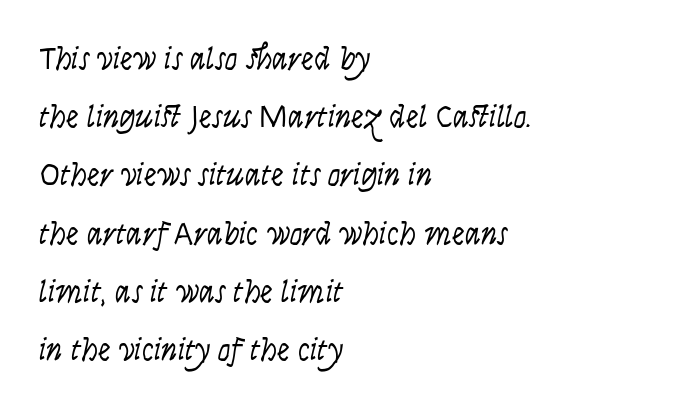
{"serif": "no", "bold": "no", "weight": "light", "width": "condensed", "stroke_contrast": "low", "x_height": "large", "monospaced": "no", "underline": "no", "align": "left", "line_spacing_ratio": 1.82, "letter_spacing": "normal", "letter_spacing_em": 0.0, "glyph_px": 32}
